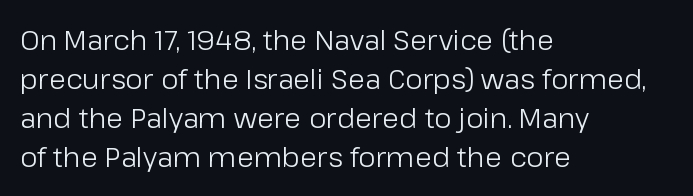
The image shows 28 px light sans-serif type, upright; set left-aligned, normal line spacing (1.39x), normal letter spacing, not underlined; low stroke contrast and a medium x-height.
